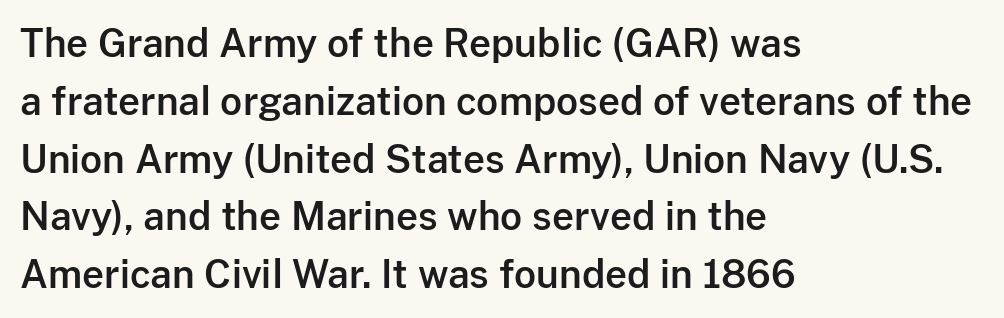
Baseline-to-baseline distance is the conventional proportion of letter height. The typography opts for an upright posture over an oblique one. Lines of text with bare space underneath. A student would call this left alignment; a typographer would say flush left, rag right. Think of a printed novel: that variable character pitch is what you see here. Typographically, this falls in the sans-serif category.
